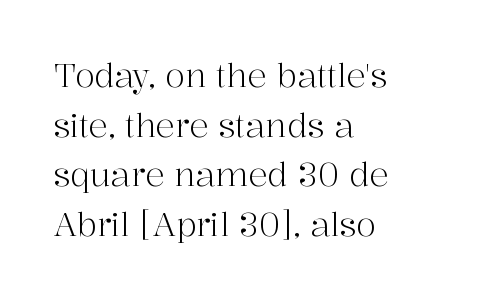
Q: Is the text bold? A: No.
Q: Is the text italic (slanted)? A: No, it is upright.
Q: Is the typeface a serif or a sans-serif typeface? A: Serif.
Q: Is the text underlined? A: No.
Q: How is the paragraph aligned? A: Left-aligned.
Q: Is the spacing between letters normal or unusually wide? A: Normal.
Q: Is the spacing between lines tight, normal or loose? A: Normal.
Q: Width (condensed, normal, or wide)? A: Normal.
Q: Stroke contrast? A: High.
Q: x-height? A: Medium.
Q: Monospaced? A: No.
